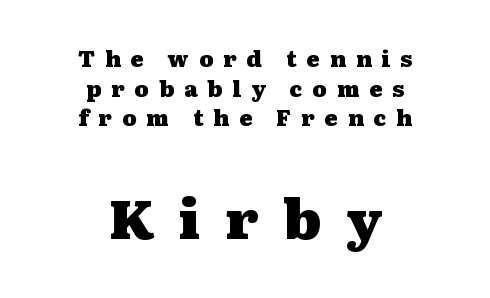
The image shows 55 px heavy, wide serif type, upright; set centered, normal line spacing (1.35x), unusually wide letter spacing (+0.45 em), not underlined; the second (bottom) block is 2.5x larger; medium stroke contrast and a medium x-height.
